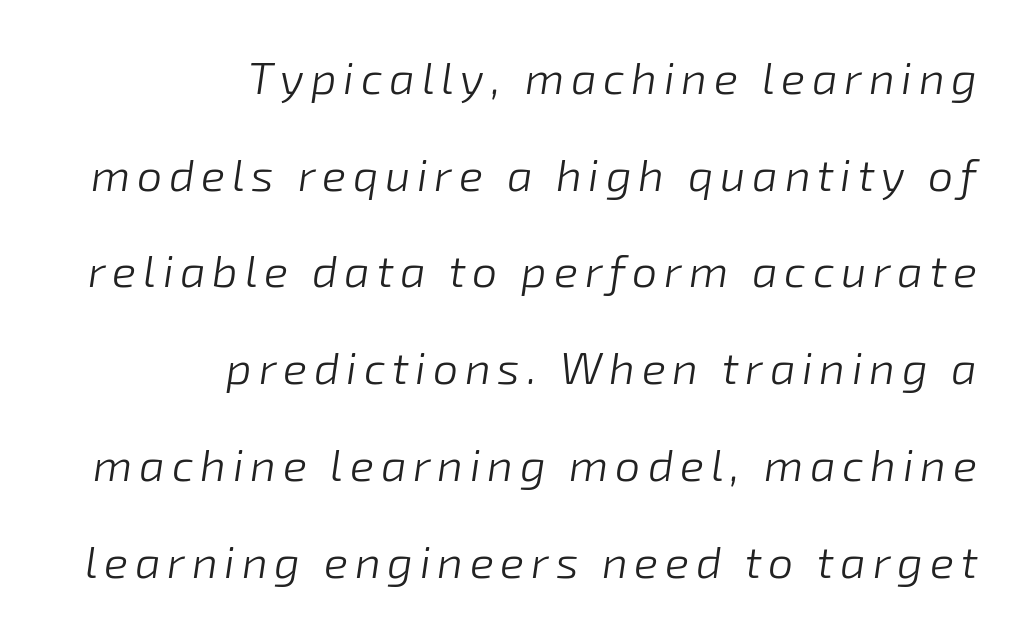
{"italic": "yes", "lean": "right", "slant_degrees": 8, "bold": "no", "weight": "light", "width": "normal", "stroke_contrast": "low", "x_height": "medium", "monospaced": "no", "underline": "no", "align": "right", "line_spacing": "loose", "line_spacing_ratio": 2.15, "glyph_px": 45}
